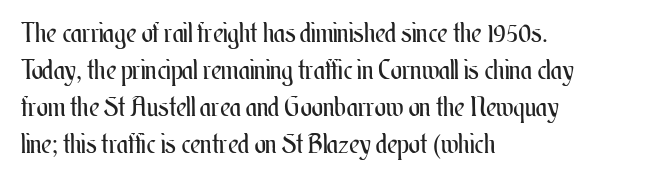
{"italic": "no", "bold": "no", "underline": "no", "align": "left", "line_spacing": "normal", "line_spacing_ratio": 1.37, "letter_spacing": "normal", "letter_spacing_em": 0.0, "glyph_px": 27}
